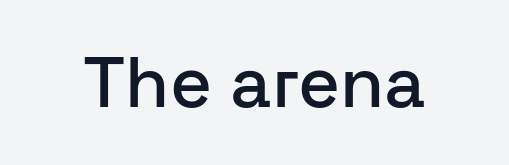
The image shows 72 px sans-serif type, upright; set normal letter spacing, not underlined; low stroke contrast and a medium x-height.
